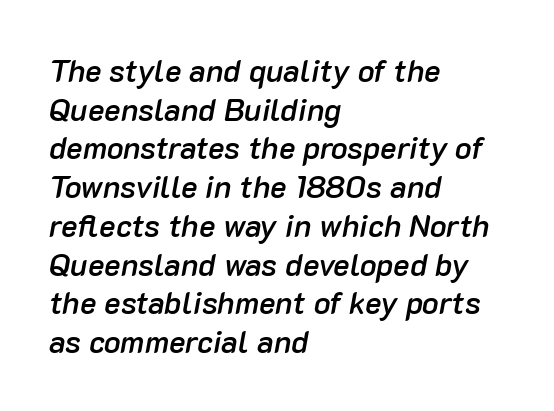
Q: Is the text bold? A: Semi-bold.
Q: Is the text italic (slanted)? A: Yes, it leans right by about 10 degrees.
Q: Is the text underlined? A: No.
Q: How is the paragraph aligned? A: Left-aligned.
Q: Is the spacing between letters normal or unusually wide? A: Normal.
Q: Is the spacing between lines tight, normal or loose? A: Normal.
Q: Width (condensed, normal, or wide)? A: Normal.
Q: Stroke contrast? A: Low.
Q: x-height? A: Medium.
Q: Monospaced? A: No.
